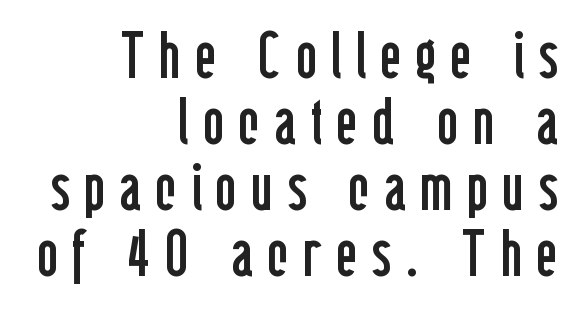
Q: Is the text bold? A: No.
Q: Is the text italic (slanted)? A: No, it is upright.
Q: Is the typeface a serif or a sans-serif typeface? A: Sans-serif.
Q: Is the text underlined? A: No.
Q: How is the paragraph aligned? A: Right-aligned.
Q: Is the spacing between letters normal or unusually wide? A: Unusually wide.
Q: Is the spacing between lines tight, normal or loose? A: Tight.
Q: Width (condensed, normal, or wide)? A: Condensed.
Q: Stroke contrast? A: Low.
Q: x-height? A: Medium.
Q: Monospaced? A: No.
